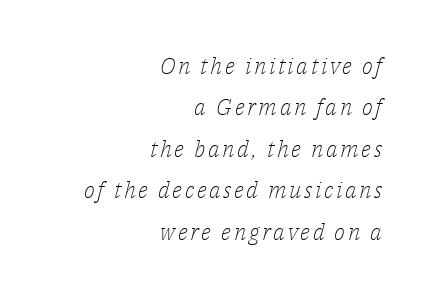
{"italic": "yes", "lean": "right", "slant_degrees": 14, "bold": "no", "underline": "no", "align": "right", "line_spacing_ratio": 1.8, "glyph_px": 23}
